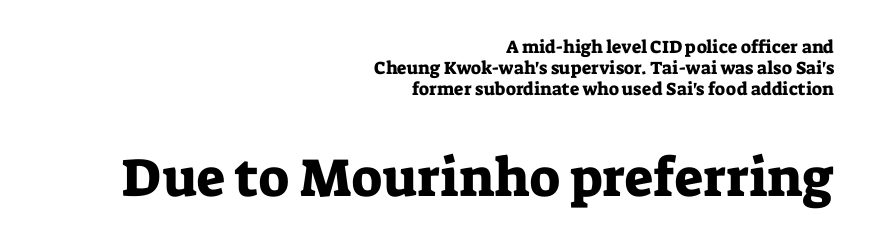
{"serif": "yes", "italic": "no", "width": "normal", "stroke_contrast": "low", "x_height": "medium", "monospaced": "no", "underline": "no", "align": "right", "line_spacing_ratio": 1.18, "letter_spacing": "normal", "letter_spacing_em": 0.0, "larger_block": "second", "size_ratio": 3.0, "glyph_px": 54}
